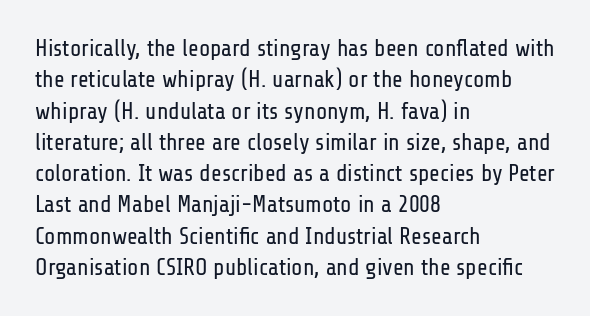
The image shows 23 px text type, upright; set left-aligned, normal line spacing (1.36x), normal letter spacing, not underlined.
